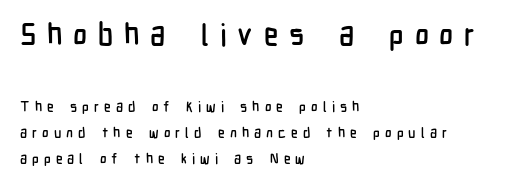
Q: Is the text italic (slanted)? A: No, it is upright.
Q: Is the typeface a serif or a sans-serif typeface? A: Sans-serif.
Q: Is the text underlined? A: No.
Q: How is the paragraph aligned? A: Left-aligned.
Q: Is the spacing between letters normal or unusually wide? A: Unusually wide.
Q: Which block of text is set in a larger size, the first (top) or the second (bottom)? A: The first (top) one.
Q: Width (condensed, normal, or wide)? A: Condensed.
Q: Stroke contrast? A: Low.
Q: x-height? A: Medium.
Q: Monospaced? A: No.
